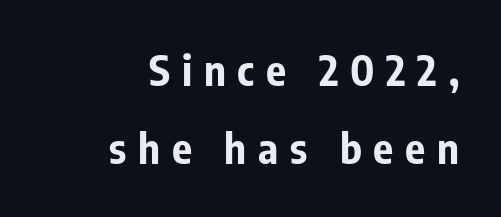
Q: Is the text bold? A: Yes.
Q: Is the text italic (slanted)? A: No, it is upright.
Q: Is the typeface a serif or a sans-serif typeface? A: Sans-serif.
Q: Is the text underlined? A: No.
Q: How is the paragraph aligned? A: Right-aligned.
Q: Is the spacing between letters normal or unusually wide? A: Unusually wide.
Q: Width (condensed, normal, or wide)? A: Condensed.
Q: Stroke contrast? A: Low.
Q: x-height? A: Medium.
Q: Monospaced? A: No.
